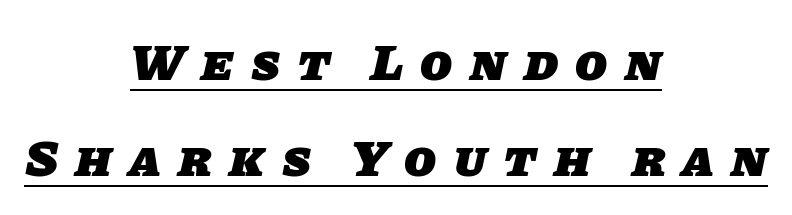
{"bold": "yes", "weight": "heavy", "width": "normal", "stroke_contrast": "low", "x_height": "large", "monospaced": "no", "underline": "yes", "align": "center", "line_spacing_ratio": 1.84, "letter_spacing": "wide", "letter_spacing_em": 0.34, "glyph_px": 52}
